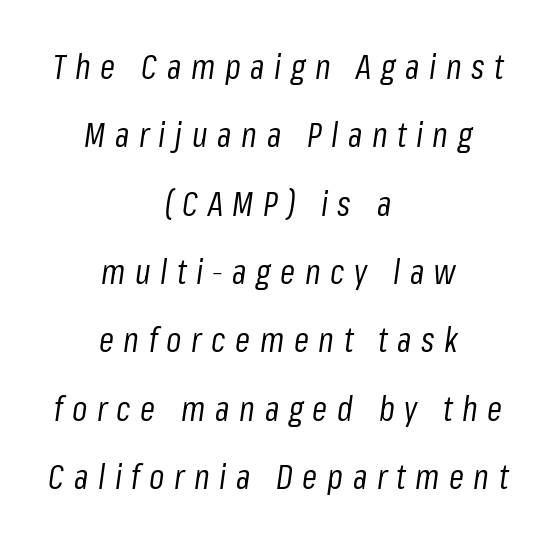
The image shows 34 px regular-weight, condensed type, italic (leaning right); set centered, loose line spacing (2.01x), unusually wide letter spacing (+0.28 em), not underlined; low stroke contrast and a medium x-height.
